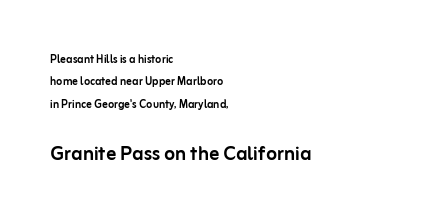
Q: Is the text italic (slanted)? A: No, it is upright.
Q: Is the text underlined? A: No.
Q: How is the paragraph aligned? A: Left-aligned.
Q: Is the spacing between letters normal or unusually wide? A: Normal.
Q: Is the spacing between lines tight, normal or loose? A: Normal.
Q: Which block of text is set in a larger size, the first (top) or the second (bottom)? A: The second (bottom) one.
